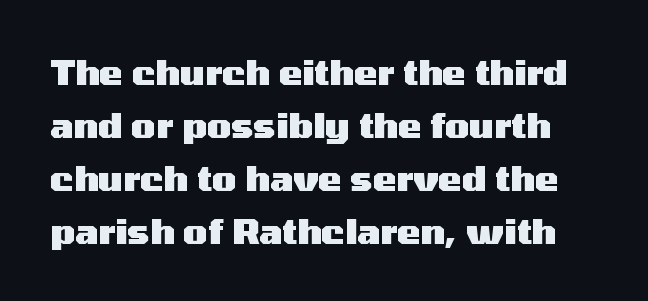
{"serif": "no", "italic": "no", "bold": "yes", "weight": "heavy", "width": "wide", "stroke_contrast": "medium", "x_height": "medium", "monospaced": "no", "underline": "no", "line_spacing": "normal", "line_spacing_ratio": 1.51, "letter_spacing": "normal", "letter_spacing_em": 0.0, "glyph_px": 35}
